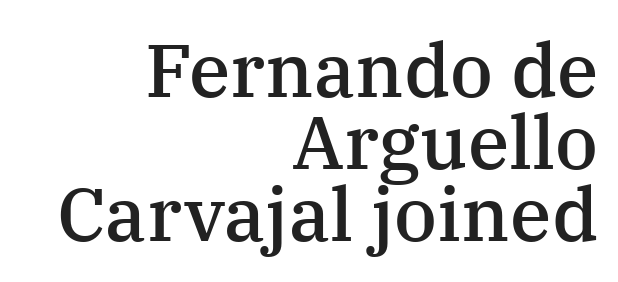
The image shows 75 px semibold serif type, upright; set right-aligned, tight line spacing (0.96x), normal letter spacing, not underlined; medium stroke contrast and a medium x-height.
